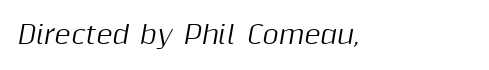
The image shows 25 px text type, italic (leaning right); set normal letter spacing, not underlined.
